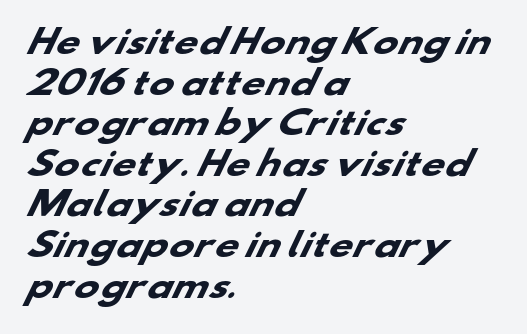
Q: Is the text bold? A: Yes.
Q: Is the typeface a serif or a sans-serif typeface? A: Sans-serif.
Q: Is the text underlined? A: No.
Q: How is the paragraph aligned? A: Left-aligned.
Q: Is the spacing between letters normal or unusually wide? A: Normal.
Q: Width (condensed, normal, or wide)? A: Wide.
Q: Stroke contrast? A: Low.
Q: x-height? A: Small.
Q: Monospaced? A: No.
